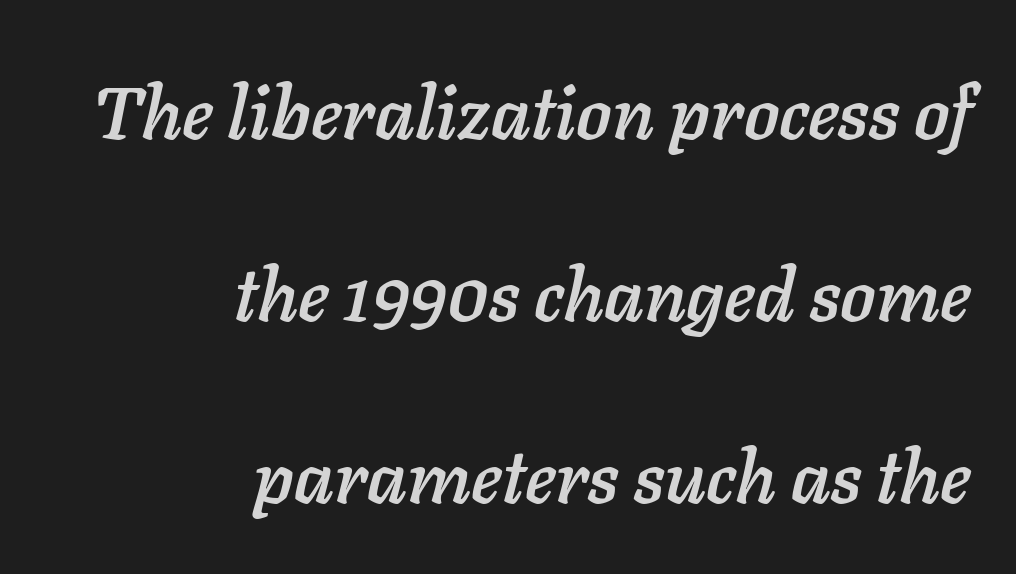
The image shows 74 px text type, italic (leaning right); set right-aligned, loose line spacing (2.46x), normal letter spacing, not underlined; low stroke contrast and a medium x-height.
